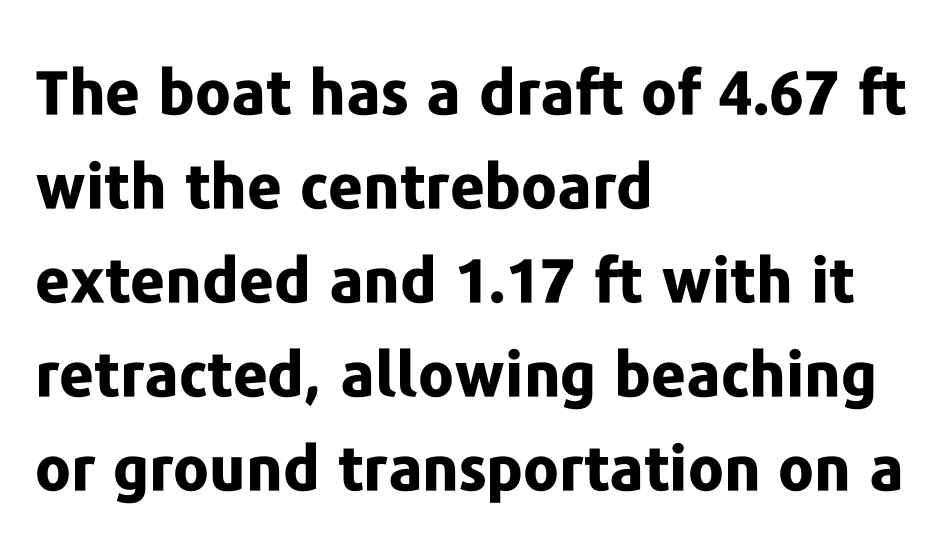
No italicization has been applied; the sample stays upright. Bare-footed words on every line. Think of a printed novel: that variable character pitch is what you see here. The letterforms sit shoulder to shoulder at normal distance. Notice how descenders clear the ascenders below comfortably — that's standard leading.
